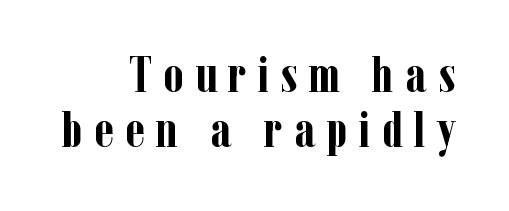
Set as a true bold cut, around the 700 mark. Look at the bottom of the vertical strokes: they flare into serifs here. Underline: absent. When letters stand straight like this, we call the style roman or upright. The paragraph shown leans on its right margin.
